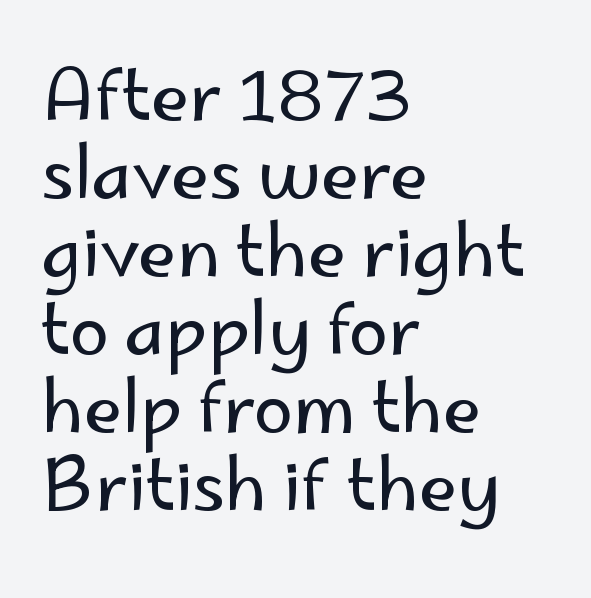
{"serif": "no", "italic": "no", "bold": "no", "weight": "regular", "width": "normal", "stroke_contrast": "low", "x_height": "small", "monospaced": "no", "underline": "no", "align": "left", "line_spacing": "tight", "line_spacing_ratio": 1.1, "letter_spacing": "normal", "letter_spacing_em": 0.0, "glyph_px": 71}
